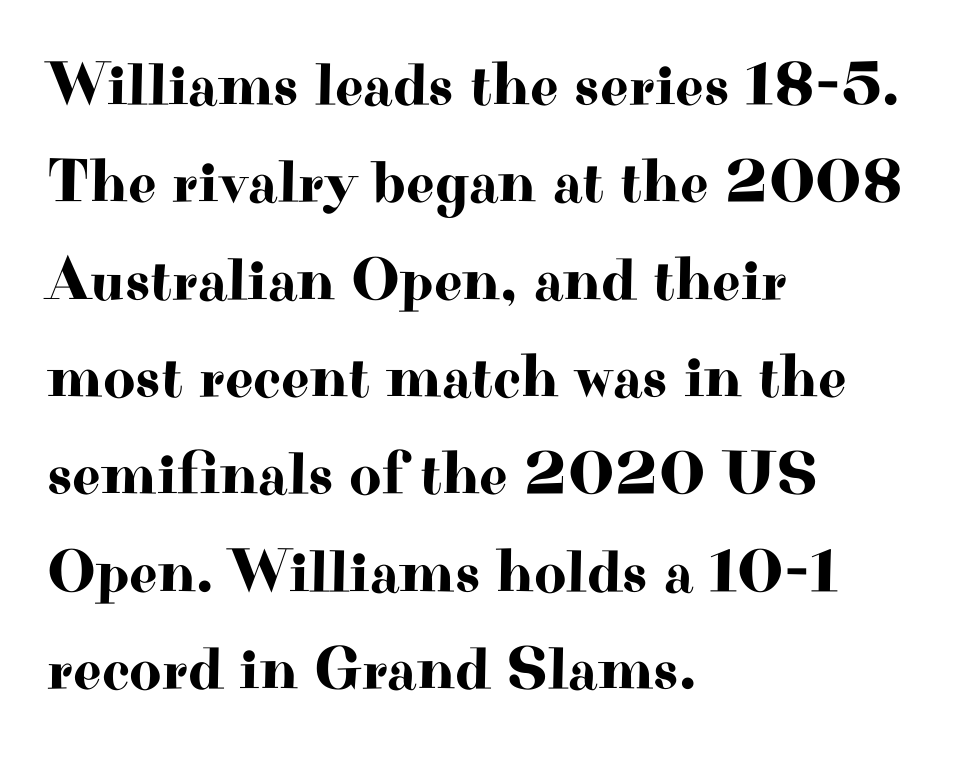
Q: Is the text italic (slanted)? A: No, it is upright.
Q: Is the typeface a serif or a sans-serif typeface? A: Serif.
Q: Is the text underlined? A: No.
Q: How is the paragraph aligned? A: Left-aligned.
Q: Is the spacing between letters normal or unusually wide? A: Normal.
Q: Is the spacing between lines tight, normal or loose? A: Normal.
Q: Width (condensed, normal, or wide)? A: Wide.
Q: Stroke contrast? A: High.
Q: x-height? A: Small.
Q: Monospaced? A: No.
